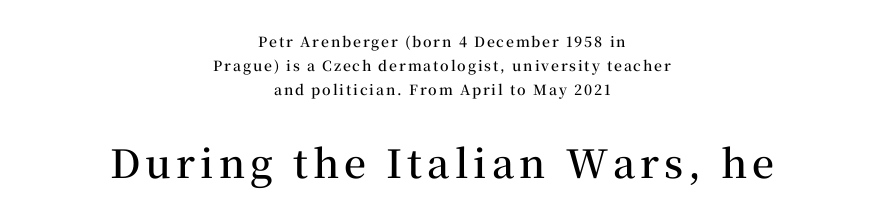
A student would notice the bottom passage is typeset larger than what precedes it. Leading matches the norm, producing a regular column. The face used here is proportionally spaced, like ordinary book or web type. The paragraph has two soft edges and a firm central axis. The lettering stays uniformly vertical, giving the passage a roman look.
